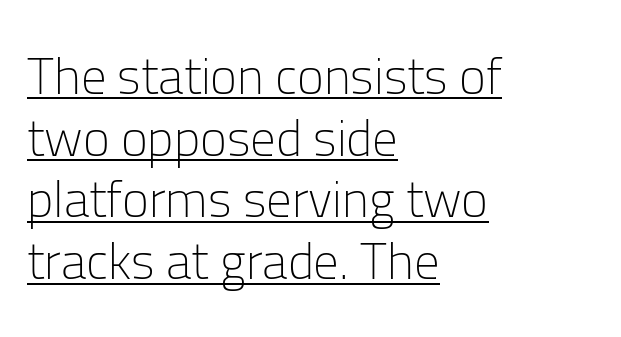
The image shows 51 px light sans-serif type, upright; set left-aligned, line spacing 1.21x, normal letter spacing, underlined; low stroke contrast and a medium x-height.
